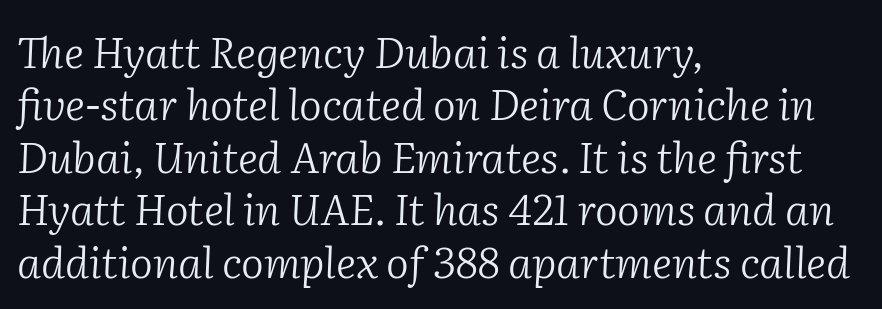
The image shows 43 px light serif type, italic (leaning right); set left-aligned, line spacing 1.22x, normal letter spacing, not underlined; low stroke contrast and a medium x-height.
